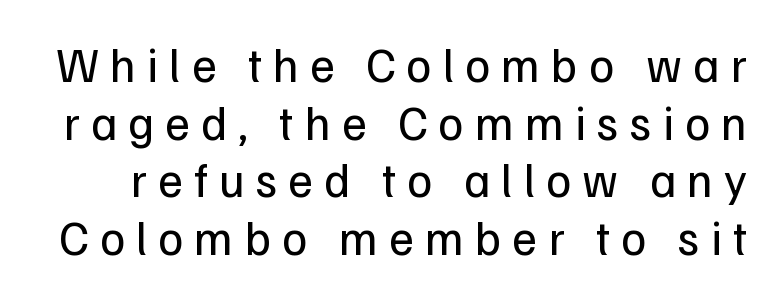
The image shows 48 px regular-weight sans-serif type, upright; set line spacing 1.2x, unusually wide letter spacing (+0.23 em), not underlined; low stroke contrast and a medium x-height.
